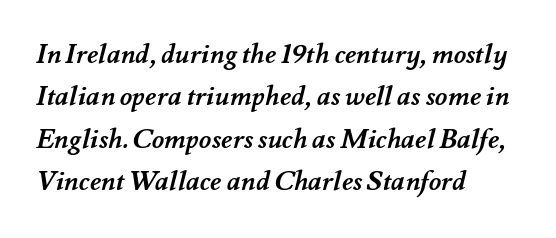
{"bold": "yes", "underline": "no", "align": "left", "line_spacing": "normal", "line_spacing_ratio": 1.57, "letter_spacing": "normal", "letter_spacing_em": 0.0, "glyph_px": 27}
